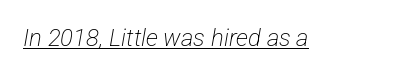
{"bold": "no", "underline": "yes", "letter_spacing": "normal", "letter_spacing_em": 0.0, "glyph_px": 24}
